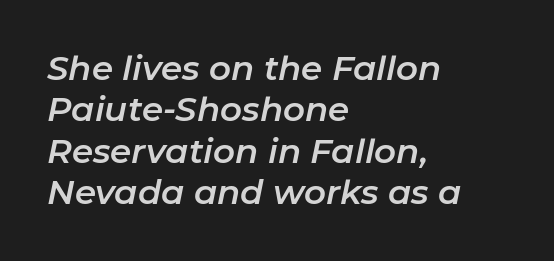
Q: Is the text italic (slanted)? A: Yes, it leans right by about 11 degrees.
Q: Is the text underlined? A: No.
Q: How is the paragraph aligned? A: Left-aligned.
Q: Is the spacing between letters normal or unusually wide? A: Normal.
Q: Width (condensed, normal, or wide)? A: Normal.
Q: Stroke contrast? A: Low.
Q: x-height? A: Medium.
Q: Monospaced? A: No.
